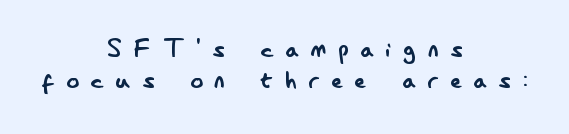
{"serif": "no", "italic": "no", "bold": "no", "weight": "regular", "width": "condensed", "stroke_contrast": "low", "x_height": "small", "monospaced": "no", "underline": "no", "align": "center", "line_spacing": "tight", "line_spacing_ratio": 1.01, "letter_spacing": "wide", "letter_spacing_em": 0.39, "glyph_px": 31}
